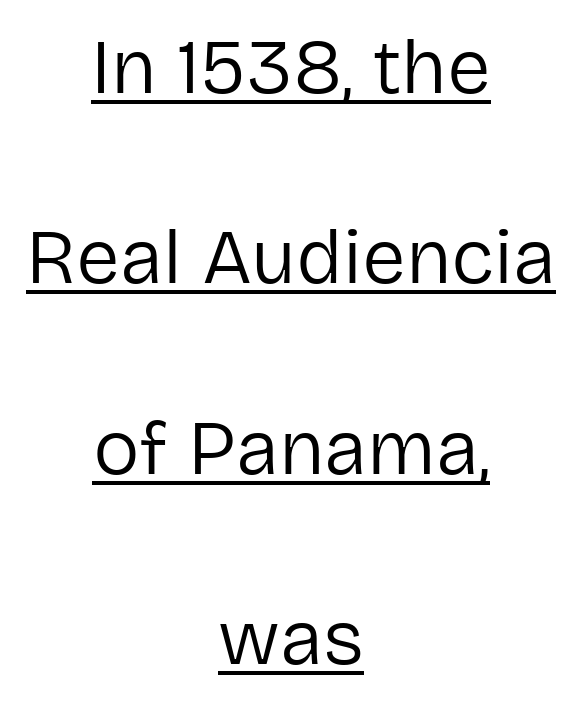
Q: Is the text bold? A: No.
Q: Is the text italic (slanted)? A: No, it is upright.
Q: Is the typeface a serif or a sans-serif typeface? A: Sans-serif.
Q: Is the text underlined? A: Yes.
Q: How is the paragraph aligned? A: Centered.
Q: Is the spacing between letters normal or unusually wide? A: Normal.
Q: Is the spacing between lines tight, normal or loose? A: Loose.
Q: Width (condensed, normal, or wide)? A: Normal.
Q: Stroke contrast? A: Low.
Q: x-height? A: Medium.
Q: Monospaced? A: No.
